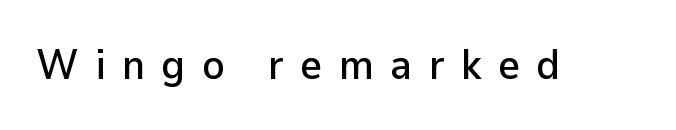
{"serif": "no", "italic": "no", "width": "normal", "stroke_contrast": "low", "x_height": "medium", "monospaced": "no", "underline": "no", "letter_spacing": "wide", "letter_spacing_em": 0.39, "glyph_px": 42}
